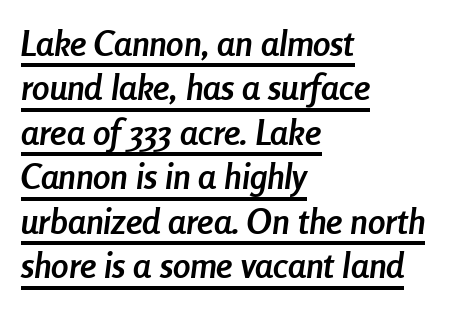
The image shows 35 px semibold, condensed type, italic (leaning right); set left-aligned, normal line spacing (1.27x), normal letter spacing, underlined; low stroke contrast and a medium x-height.
